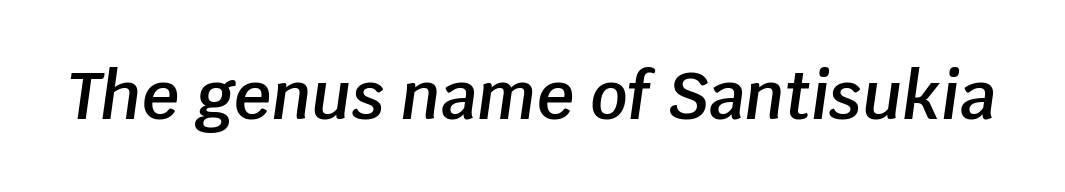
The image shows 65 px semibold type, italic (leaning right); set normal letter spacing, not underlined; low stroke contrast and a large x-height.
